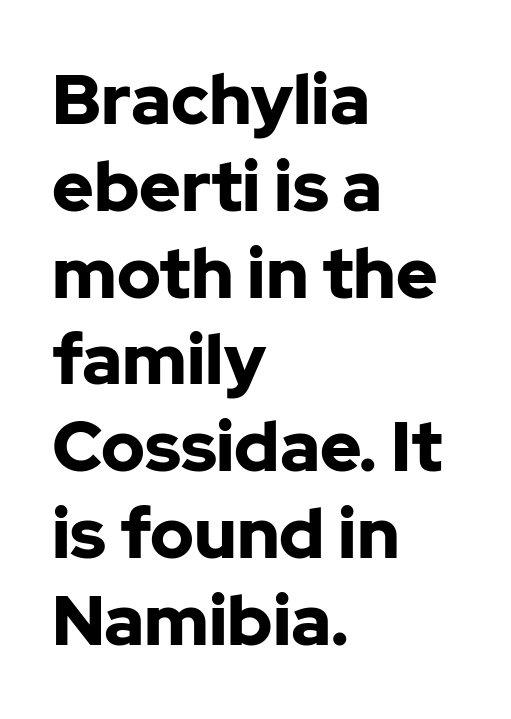
The foot of each line stays bare and open. This sample has the flowing, uneven cadence of proportional lettering. The face used here has the dense, thick strokes of a bold. This is roman type, the default non-slanted kind.
